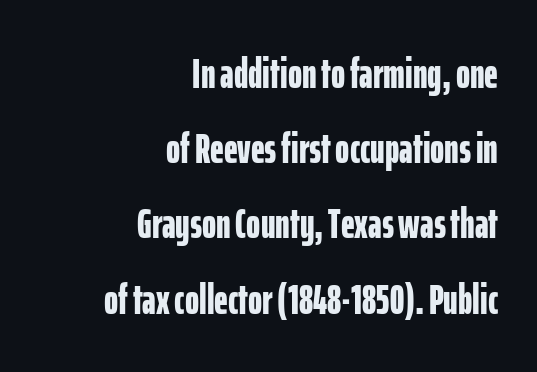
Q: Is the text bold? A: Yes.
Q: Is the text italic (slanted)? A: No, it is upright.
Q: Is the typeface a serif or a sans-serif typeface? A: Sans-serif.
Q: Is the text underlined? A: No.
Q: How is the paragraph aligned? A: Right-aligned.
Q: Is the spacing between letters normal or unusually wide? A: Normal.
Q: Width (condensed, normal, or wide)? A: Condensed.
Q: Stroke contrast? A: Low.
Q: x-height? A: Medium.
Q: Monospaced? A: No.
